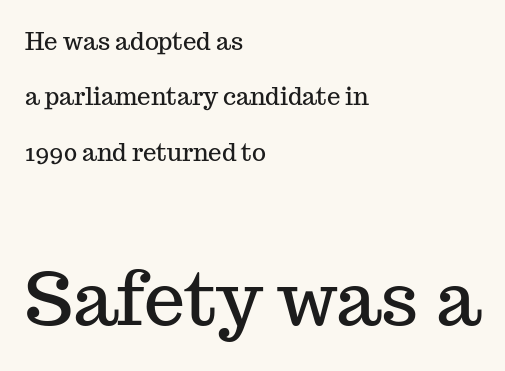
Q: Is the text italic (slanted)? A: No, it is upright.
Q: Is the typeface a serif or a sans-serif typeface? A: Serif.
Q: Is the text underlined? A: No.
Q: How is the paragraph aligned? A: Left-aligned.
Q: Is the spacing between letters normal or unusually wide? A: Normal.
Q: Is the spacing between lines tight, normal or loose? A: Loose.
Q: Which block of text is set in a larger size, the first (top) or the second (bottom)? A: The second (bottom) one.
Q: Width (condensed, normal, or wide)? A: Normal.
Q: Stroke contrast? A: Medium.
Q: x-height? A: Medium.
Q: Monospaced? A: No.
